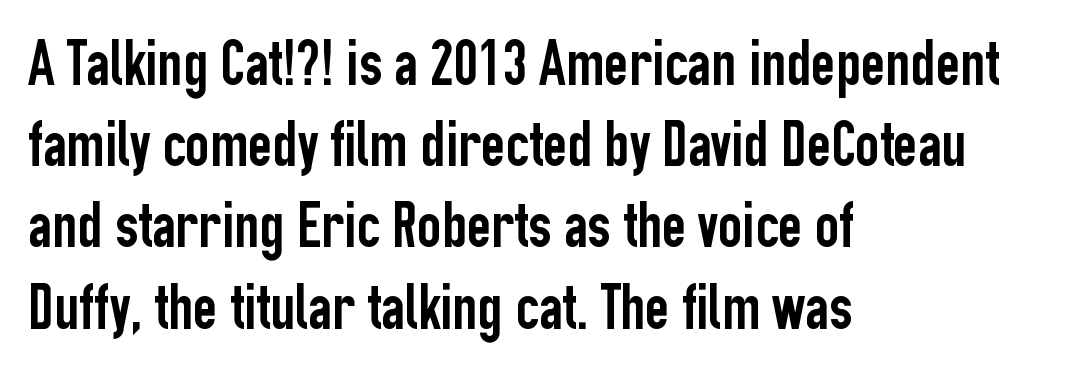
Q: Is the text italic (slanted)? A: No, it is upright.
Q: Is the typeface a serif or a sans-serif typeface? A: Sans-serif.
Q: Is the text underlined? A: No.
Q: How is the paragraph aligned? A: Left-aligned.
Q: Is the spacing between letters normal or unusually wide? A: Normal.
Q: Width (condensed, normal, or wide)? A: Condensed.
Q: Stroke contrast? A: Low.
Q: x-height? A: Medium.
Q: Monospaced? A: No.
